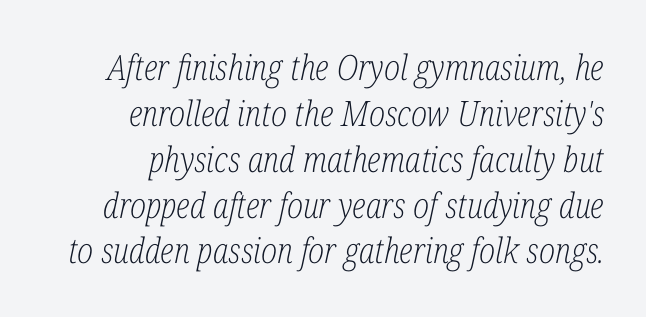
The image shows 35 px light, condensed serif type, italic (leaning right); set right-aligned, normal line spacing (1.31x), normal letter spacing, not underlined; low stroke contrast and a medium x-height.
